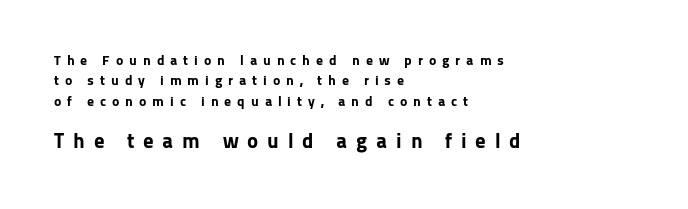
{"italic": "no", "bold": "yes", "underline": "no", "align": "left", "line_spacing": "normal", "line_spacing_ratio": 1.46, "letter_spacing": "wide", "letter_spacing_em": 0.42, "larger_block": "second", "size_ratio": 1.5, "glyph_px": 21}
